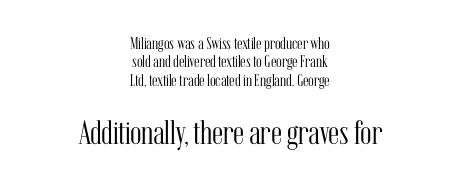
{"serif": "yes", "italic": "no", "bold": "no", "weight": "light", "width": "condensed", "stroke_contrast": "medium", "x_height": "medium", "monospaced": "no", "underline": "no", "align": "center", "line_spacing": "tight", "line_spacing_ratio": 1.08, "letter_spacing": "normal", "letter_spacing_em": 0.0, "larger_block": "second", "size_ratio": 2.0, "glyph_px": 34}
